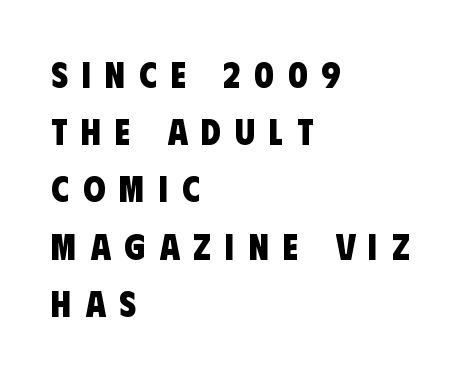
{"serif": "no", "bold": "yes", "weight": "heavy", "width": "condensed", "stroke_contrast": "low", "x_height": "large", "monospaced": "no", "underline": "no", "align": "left", "line_spacing": "normal", "line_spacing_ratio": 1.59, "letter_spacing": "wide", "letter_spacing_em": 0.39, "glyph_px": 36}
